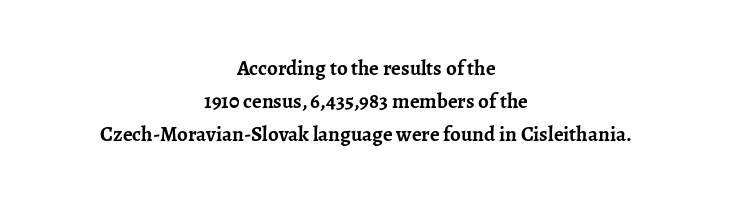
Q: Is the text bold? A: Yes.
Q: Is the text italic (slanted)? A: No, it is upright.
Q: Is the text underlined? A: No.
Q: How is the paragraph aligned? A: Centered.
Q: Is the spacing between letters normal or unusually wide? A: Normal.
Q: Is the spacing between lines tight, normal or loose? A: Normal.
